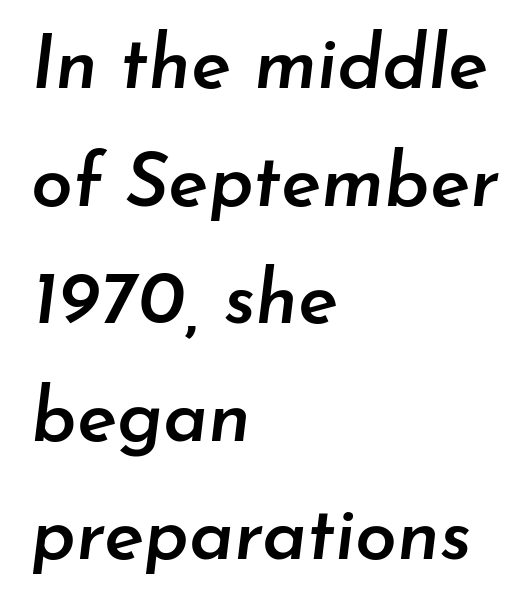
Q: Is the text bold? A: Semi-bold.
Q: Is the text italic (slanted)? A: Yes, it leans right by about 7 degrees.
Q: Is the text underlined? A: No.
Q: How is the paragraph aligned? A: Left-aligned.
Q: Is the spacing between letters normal or unusually wide? A: Normal.
Q: Is the spacing between lines tight, normal or loose? A: Normal.
Q: Width (condensed, normal, or wide)? A: Normal.
Q: Stroke contrast? A: Low.
Q: x-height? A: Small.
Q: Monospaced? A: No.
